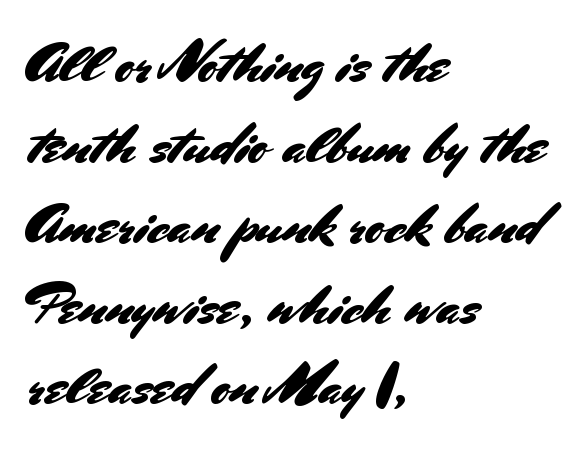
The image shows 58 px sans-serif type; set left-aligned, normal line spacing (1.39x), normal letter spacing, not underlined; medium stroke contrast and a small x-height.
